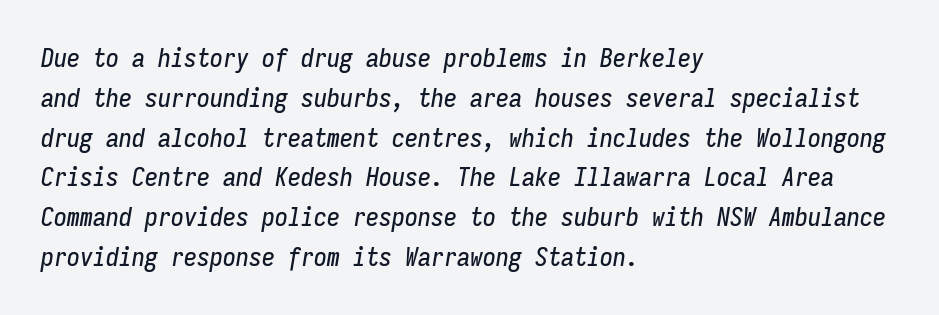
The lettering tilts uniformly, giving the passage an italic look. Is the letter spacing exaggerated? No — it looks like the ordinary default. Is there much room between lines? A standard amount, neither cramped nor airy. Plain, unruled lines of type. Teacher's note: observe the even left margin — that is flush-left alignment.
